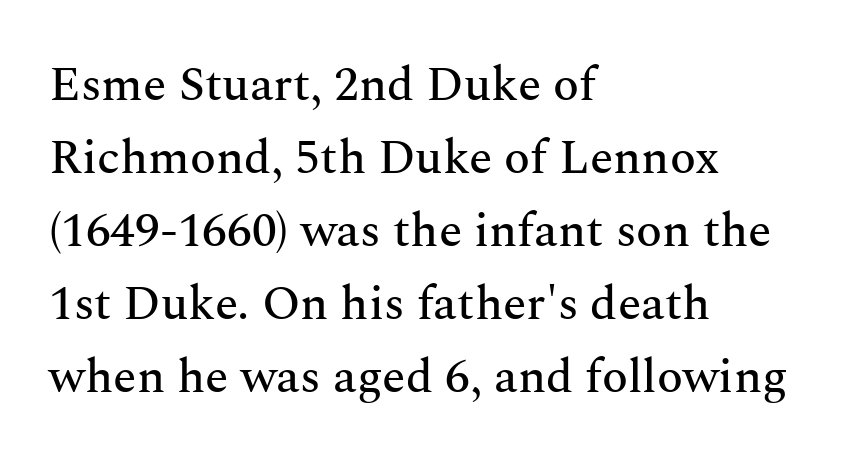
{"serif": "yes", "italic": "no", "width": "normal", "stroke_contrast": "medium", "x_height": "medium", "monospaced": "no", "underline": "no", "align": "left", "line_spacing": "normal", "line_spacing_ratio": 1.52, "letter_spacing": "normal", "letter_spacing_em": 0.0, "glyph_px": 48}
